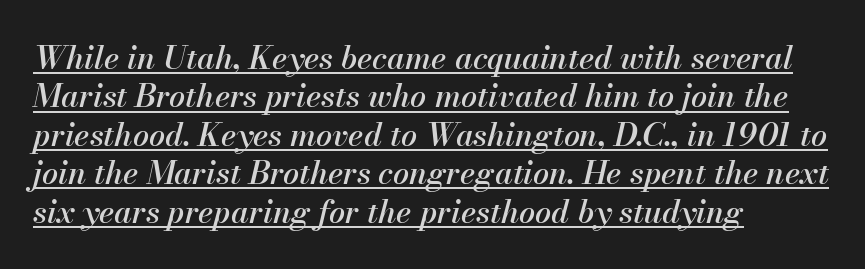
Q: Is the text italic (slanted)? A: Yes, it leans right by about 13 degrees.
Q: Is the text underlined? A: Yes.
Q: How is the paragraph aligned? A: Left-aligned.
Q: Is the spacing between letters normal or unusually wide? A: Normal.
Q: Width (condensed, normal, or wide)? A: Normal.
Q: Stroke contrast? A: Medium.
Q: x-height? A: Small.
Q: Monospaced? A: No.
